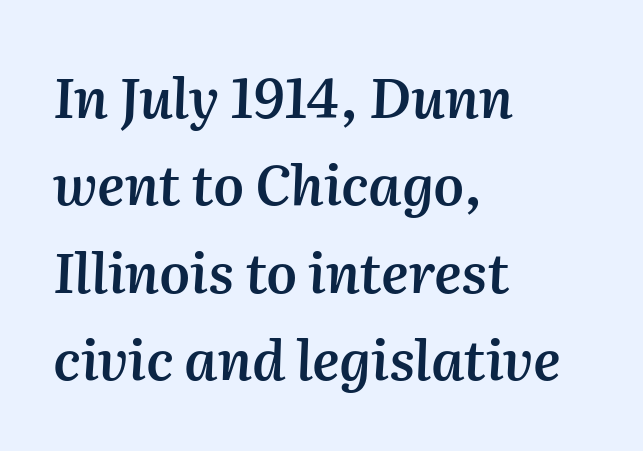
The image shows 55 px semibold type, italic (leaning right); set left-aligned, normal line spacing (1.59x), normal letter spacing, not underlined; medium stroke contrast and a medium x-height.
